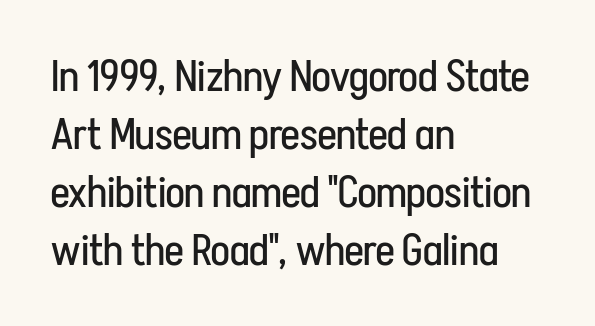
Q: Is the text bold? A: No.
Q: Is the text italic (slanted)? A: No, it is upright.
Q: Is the typeface a serif or a sans-serif typeface? A: Sans-serif.
Q: Is the text underlined? A: No.
Q: How is the paragraph aligned? A: Left-aligned.
Q: Is the spacing between letters normal or unusually wide? A: Normal.
Q: Is the spacing between lines tight, normal or loose? A: Normal.
Q: Width (condensed, normal, or wide)? A: Condensed.
Q: Stroke contrast? A: Low.
Q: x-height? A: Medium.
Q: Monospaced? A: No.
